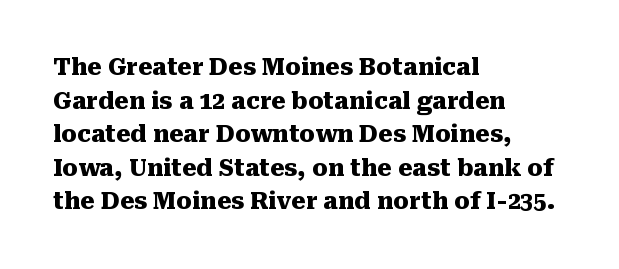
Each line starts at the same left margin while the right side varies. One glance says typical: line gaps are just what's usual. Nope, not italic — everything's standing straight. Plenty of ink on the page — the face is bold.
